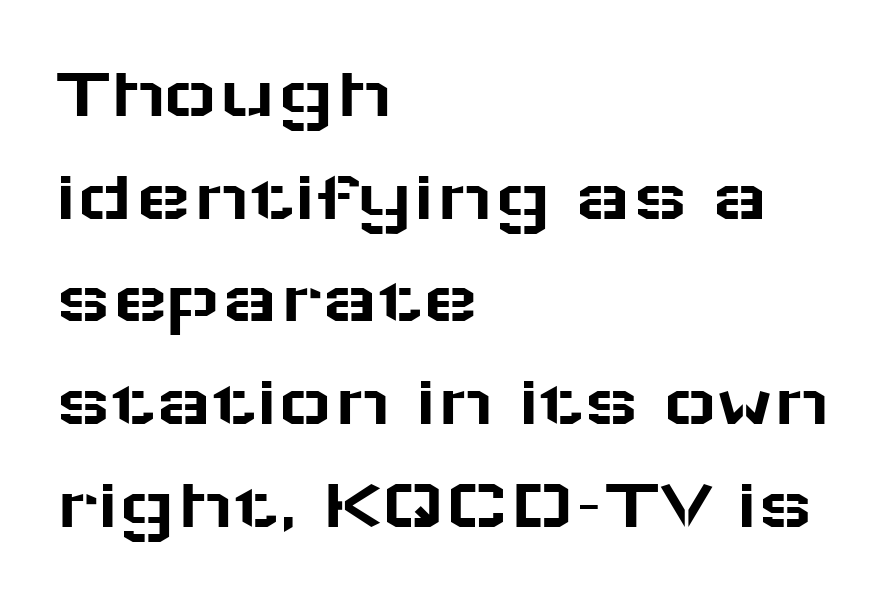
Q: Is the text italic (slanted)? A: No, it is upright.
Q: Is the typeface a serif or a sans-serif typeface? A: Sans-serif.
Q: Is the text underlined? A: No.
Q: How is the paragraph aligned? A: Left-aligned.
Q: Is the spacing between letters normal or unusually wide? A: Normal.
Q: Is the spacing between lines tight, normal or loose? A: Normal.
Q: Width (condensed, normal, or wide)? A: Wide.
Q: Stroke contrast? A: Low.
Q: x-height? A: Medium.
Q: Monospaced? A: No.
